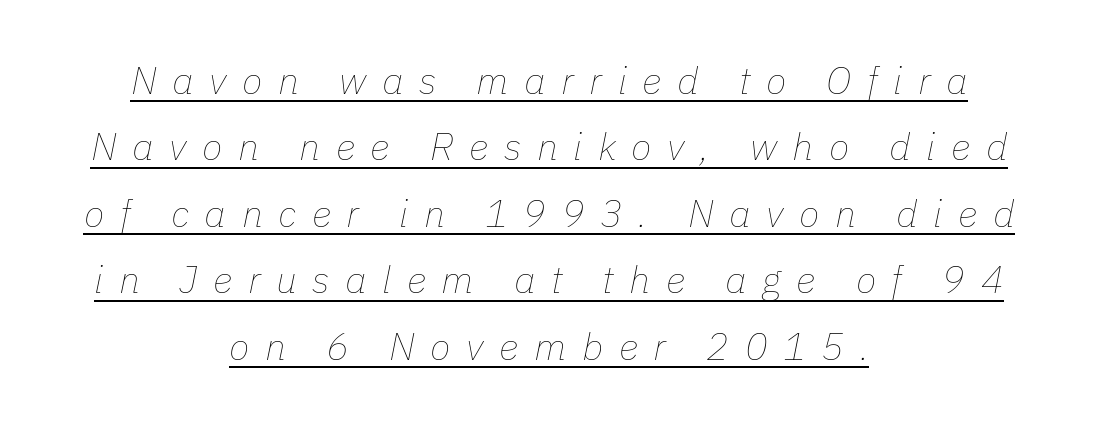
{"italic": "yes", "lean": "right", "slant_degrees": 11, "bold": "no", "weight": "thin", "width": "normal", "stroke_contrast": "low", "x_height": "medium", "monospaced": "no", "underline": "yes", "align": "center", "line_spacing_ratio": 1.75, "letter_spacing": "wide", "letter_spacing_em": 0.41, "glyph_px": 38}
